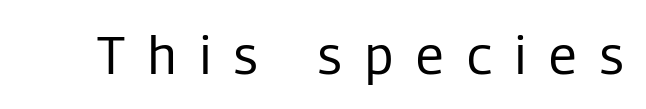
Q: Is the text bold? A: No.
Q: Is the text italic (slanted)? A: No, it is upright.
Q: Is the typeface a serif or a sans-serif typeface? A: Sans-serif.
Q: Is the text underlined? A: No.
Q: Is the spacing between letters normal or unusually wide? A: Unusually wide.
Q: Width (condensed, normal, or wide)? A: Condensed.
Q: Stroke contrast? A: Low.
Q: x-height? A: Medium.
Q: Monospaced? A: No.
